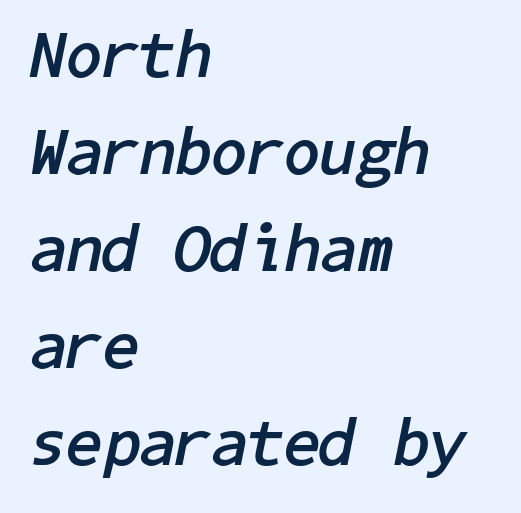
Q: Is the text bold? A: Yes.
Q: Is the text italic (slanted)? A: Yes, it leans right by about 11 degrees.
Q: Is the text underlined? A: No.
Q: How is the paragraph aligned? A: Left-aligned.
Q: Is the spacing between letters normal or unusually wide? A: Normal.
Q: Is the spacing between lines tight, normal or loose? A: Normal.
Q: Width (condensed, normal, or wide)? A: Normal.
Q: Stroke contrast? A: Low.
Q: x-height? A: Medium.
